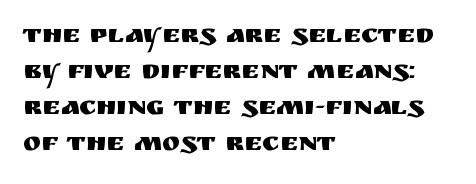
Vertically, the passage feels balanced, rows spaced as you'd expect. The face used here is rendered with its standard letterfit. The words here are not underlined. Posture: straight, roman, zero tilt.
